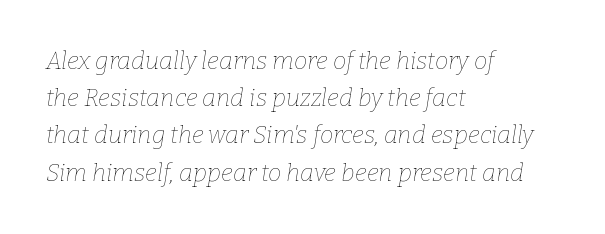
The face used here has a pronounced slope to its letters. These lines keep a tight, regular rhythm from letter to letter. The space directly below the letters is spotless. Does the copy run flush right? No — it runs flush left. If you measured baseline to baseline, you'd find a middling distance.
